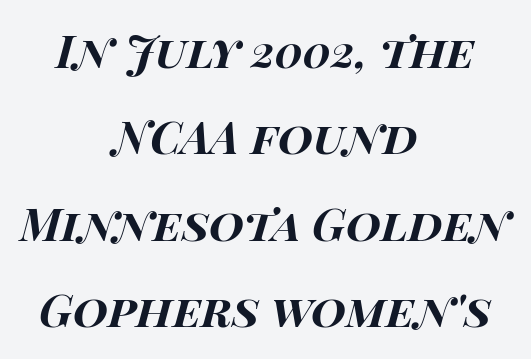
{"italic": "yes", "lean": "right", "slant_degrees": 15, "bold": "yes", "weight": "bold", "width": "wide", "stroke_contrast": "high", "x_height": "large", "monospaced": "no", "underline": "no", "align": "center", "line_spacing": "loose", "line_spacing_ratio": 1.92, "letter_spacing": "normal", "letter_spacing_em": 0.0, "glyph_px": 45}
